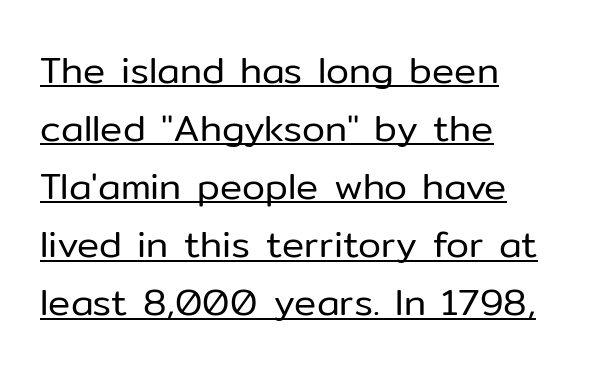
Q: Is the text bold? A: No.
Q: Is the text italic (slanted)? A: No, it is upright.
Q: Is the typeface a serif or a sans-serif typeface? A: Sans-serif.
Q: Is the text underlined? A: Yes.
Q: How is the paragraph aligned? A: Left-aligned.
Q: Is the spacing between letters normal or unusually wide? A: Normal.
Q: Is the spacing between lines tight, normal or loose? A: Normal.
Q: Width (condensed, normal, or wide)? A: Normal.
Q: Stroke contrast? A: Low.
Q: x-height? A: Medium.
Q: Monospaced? A: No.
